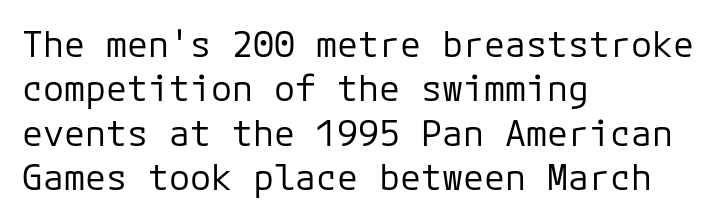
Q: Is the text bold? A: No.
Q: Is the text italic (slanted)? A: No, it is upright.
Q: Is the typeface a serif or a sans-serif typeface? A: Sans-serif.
Q: Is the text underlined? A: No.
Q: How is the paragraph aligned? A: Left-aligned.
Q: Is the spacing between letters normal or unusually wide? A: Normal.
Q: Is the spacing between lines tight, normal or loose? A: Normal.
Q: Width (condensed, normal, or wide)? A: Normal.
Q: Stroke contrast? A: Low.
Q: x-height? A: Medium.
